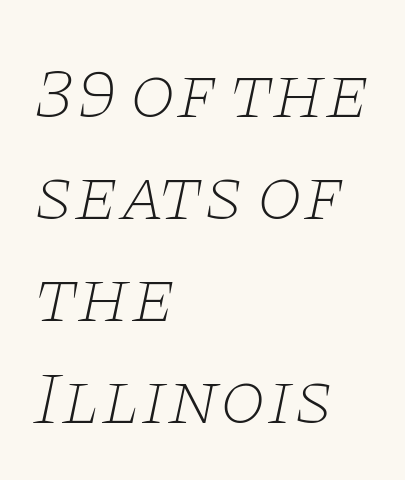
The image shows 75 px thin, wide serif type, italic (leaning right); set left-aligned, normal line spacing (1.36x), normal letter spacing, not underlined; low stroke contrast and a large x-height.
